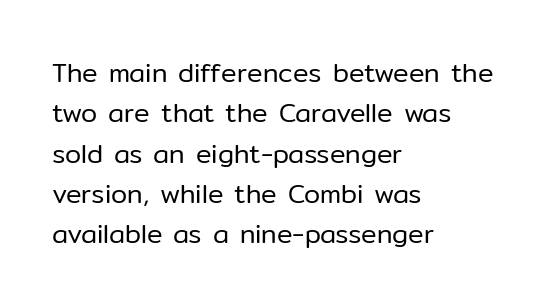
The image shows 26 px text type, upright; set left-aligned, normal line spacing (1.55x), normal letter spacing, not underlined.
